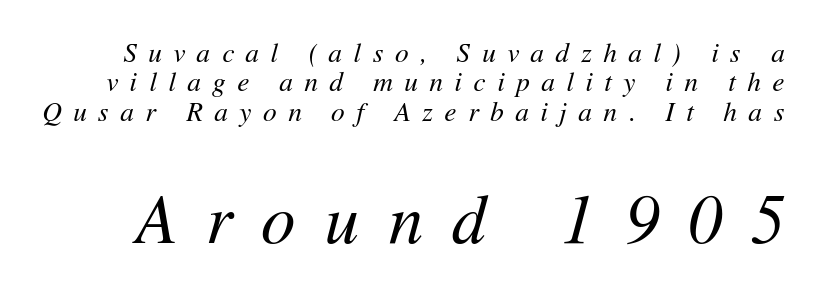
Q: Is the text bold? A: No.
Q: Is the text italic (slanted)? A: Yes, it leans right by about 11 degrees.
Q: Is the text underlined? A: No.
Q: Is the spacing between letters normal or unusually wide? A: Unusually wide.
Q: Is the spacing between lines tight, normal or loose? A: Tight.
Q: Which block of text is set in a larger size, the first (top) or the second (bottom)? A: The second (bottom) one.
Q: Width (condensed, normal, or wide)? A: Normal.
Q: Stroke contrast? A: Medium.
Q: x-height? A: Medium.
Q: Monospaced? A: No.
